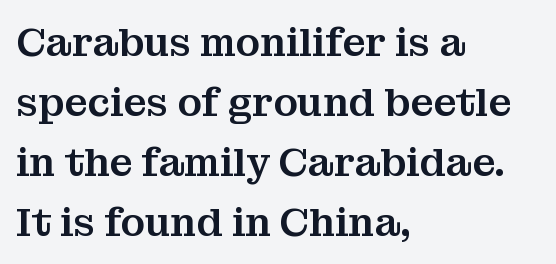
Q: Is the text italic (slanted)? A: No, it is upright.
Q: Is the typeface a serif or a sans-serif typeface? A: Serif.
Q: Is the text underlined? A: No.
Q: How is the paragraph aligned? A: Left-aligned.
Q: Is the spacing between letters normal or unusually wide? A: Normal.
Q: Is the spacing between lines tight, normal or loose? A: Normal.
Q: Width (condensed, normal, or wide)? A: Normal.
Q: Stroke contrast? A: Medium.
Q: x-height? A: Medium.
Q: Monospaced? A: No.
